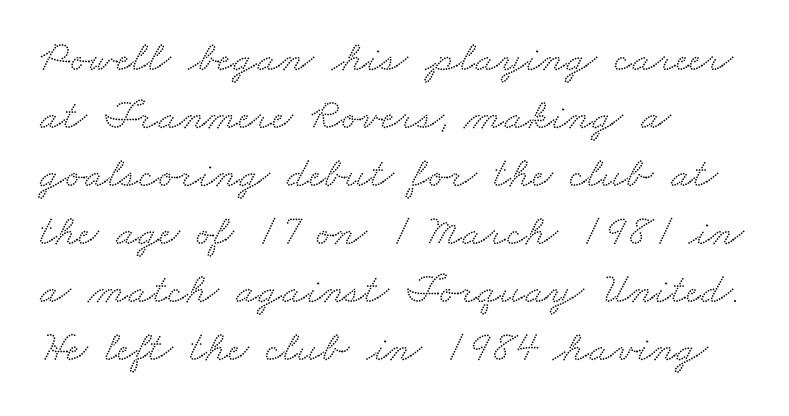
Q: Is the typeface a serif or a sans-serif typeface? A: Serif.
Q: Is the text underlined? A: No.
Q: How is the paragraph aligned? A: Left-aligned.
Q: Is the spacing between letters normal or unusually wide? A: Normal.
Q: Is the spacing between lines tight, normal or loose? A: Normal.
Q: Width (condensed, normal, or wide)? A: Wide.
Q: Stroke contrast? A: Medium.
Q: x-height? A: Small.
Q: Monospaced? A: No.
